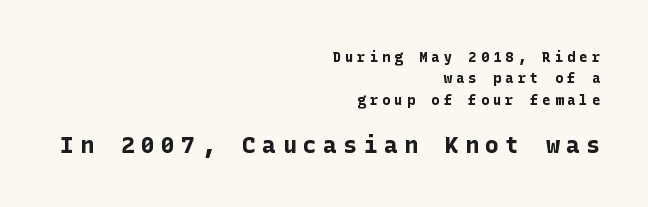
{"italic": "no", "bold": "yes", "underline": "no", "align": "right", "line_spacing": "normal", "line_spacing_ratio": 1.53, "letter_spacing": "wide", "letter_spacing_em": 0.28, "larger_block": "second", "size_ratio": 1.64, "glyph_px": 23}
